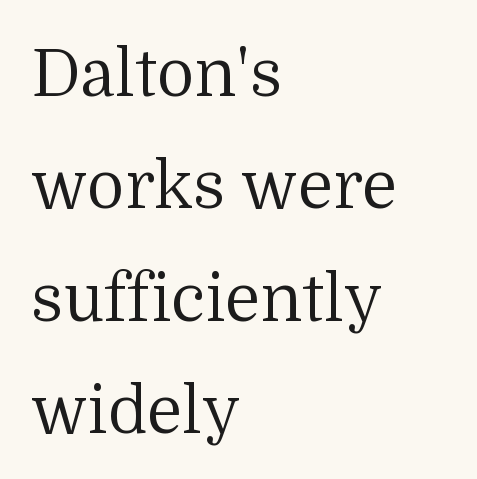
No extra ink here — the face is not bold. Proportional: the letters do not fall into vertical columns. This rendering employs a face with finishing strokes, i.e., a serif. Each line starts at the same left margin while the right side varies. This sample uses plain, unmodified letter spacing.
